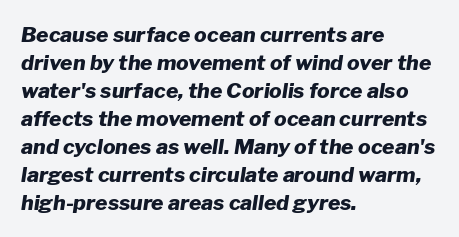
Notice how thick the strokes are: this is what a full bold looks like. This sample keeps an unexceptional amount of space between lines. Underlining? Definitely not there. Characters follow at the spacing the type designer built in. If you drew a ruler down the left edge, every line would touch it.
